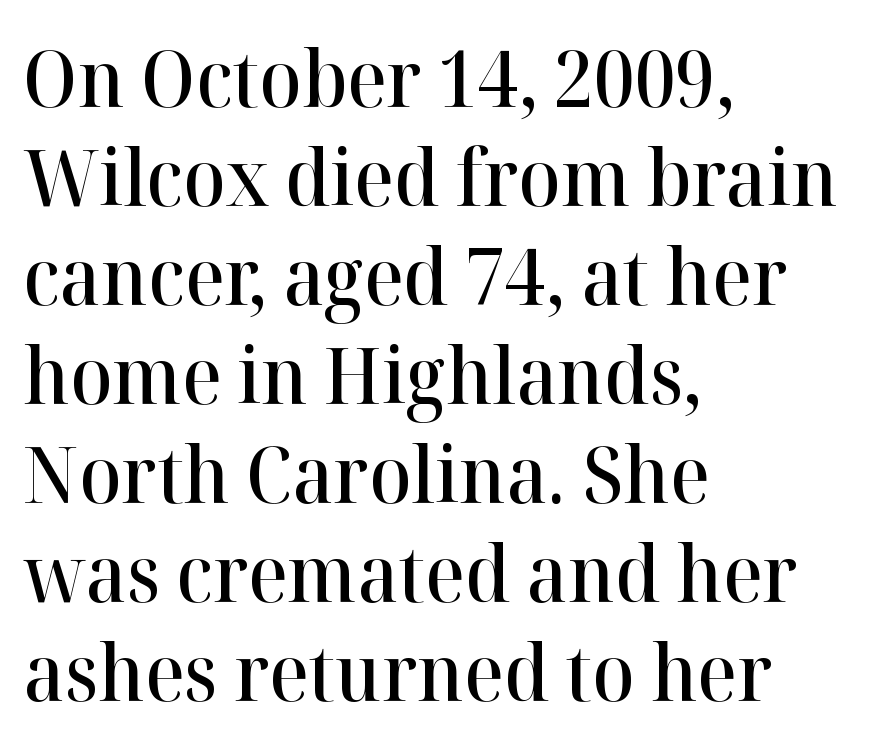
{"serif": "yes", "italic": "no", "bold": "semi", "weight": "semibold", "width": "normal", "stroke_contrast": "high", "x_height": "medium", "monospaced": "no", "underline": "no", "align": "left", "line_spacing": "normal", "line_spacing_ratio": 1.27, "letter_spacing": "normal", "letter_spacing_em": 0.0, "glyph_px": 78}
